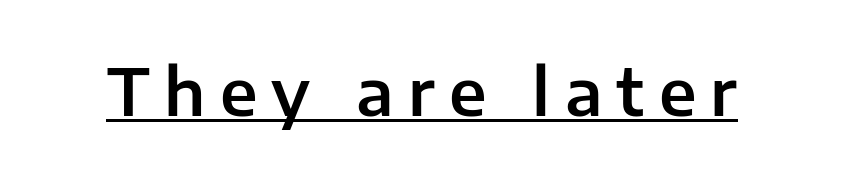
The image shows 65 px sans-serif type, upright; set unusually wide letter spacing (+0.22 em), underlined; low stroke contrast and a medium x-height.
